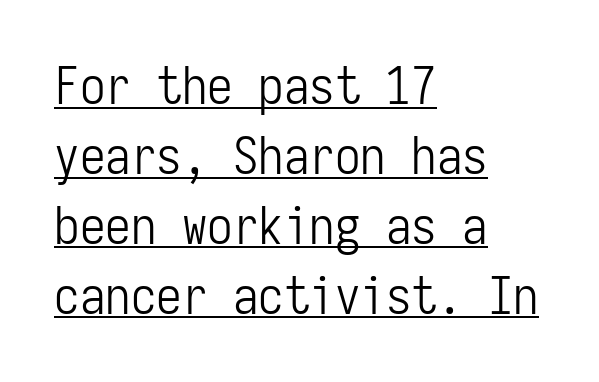
Q: Is the text bold? A: No.
Q: Is the text italic (slanted)? A: No, it is upright.
Q: Is the typeface a serif or a sans-serif typeface? A: Sans-serif.
Q: Is the text underlined? A: Yes.
Q: How is the paragraph aligned? A: Left-aligned.
Q: Is the spacing between letters normal or unusually wide? A: Normal.
Q: Is the spacing between lines tight, normal or loose? A: Normal.
Q: Width (condensed, normal, or wide)? A: Condensed.
Q: Stroke contrast? A: Low.
Q: x-height? A: Medium.
Q: Monospaced? A: Yes.
